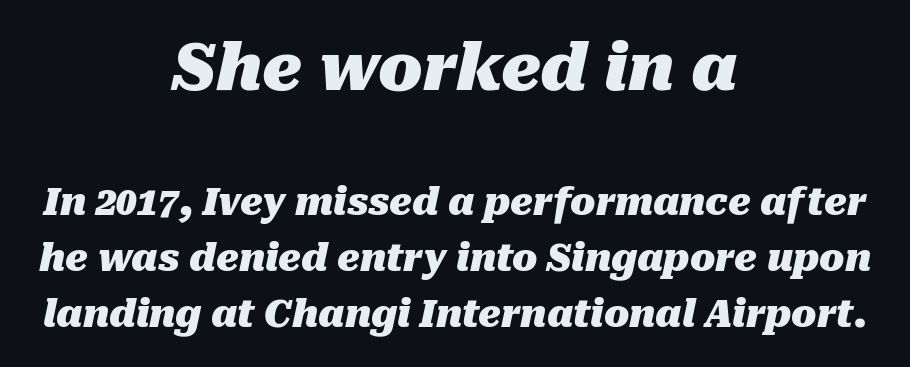
The image shows 65 px heavy type, italic (leaning right); set centered, normal line spacing (1.52x), normal letter spacing, not underlined; the first (top) block is 1.76x larger; medium stroke contrast and a medium x-height.
